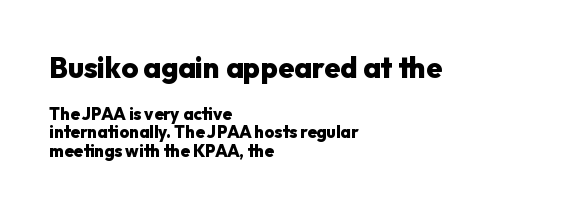
Ordinary non-slanted type is in use. The passage shown is typed in a proportional face where columns would drift. Students, this is bold: see how much ink each stroke carries. The passage shown stacks its lines with hardly any gap. Character size in the leading block exceeds that of the trailing block. Where is the straight margin? On the left.
